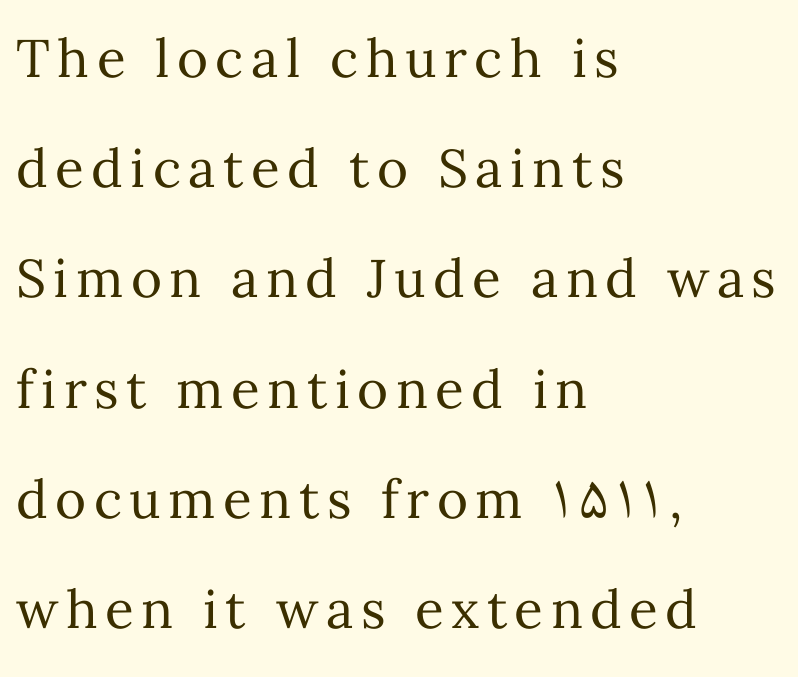
Q: Is the text bold? A: No.
Q: Is the text italic (slanted)? A: No, it is upright.
Q: Is the text underlined? A: No.
Q: How is the paragraph aligned? A: Left-aligned.
Q: Is the spacing between lines tight, normal or loose? A: Loose.
Q: Width (condensed, normal, or wide)? A: Normal.
Q: Stroke contrast? A: Medium.
Q: x-height? A: Medium.
Q: Monospaced? A: No.
